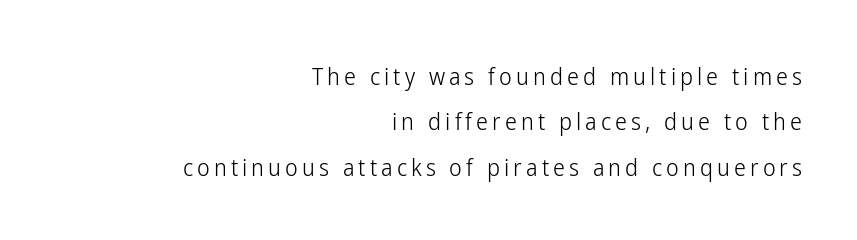
Q: Is the text bold? A: No.
Q: Is the text italic (slanted)? A: No, it is upright.
Q: Is the text underlined? A: No.
Q: How is the paragraph aligned? A: Right-aligned.
